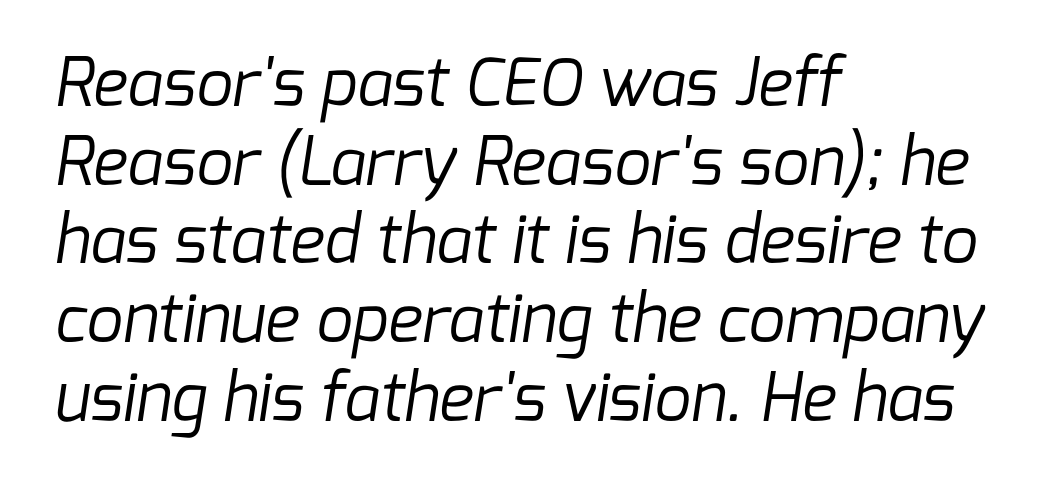
Q: Is the text bold? A: No.
Q: Is the typeface a serif or a sans-serif typeface? A: Sans-serif.
Q: Is the text underlined? A: No.
Q: How is the paragraph aligned? A: Left-aligned.
Q: Is the spacing between letters normal or unusually wide? A: Normal.
Q: Width (condensed, normal, or wide)? A: Normal.
Q: Stroke contrast? A: Low.
Q: x-height? A: Medium.
Q: Monospaced? A: No.
